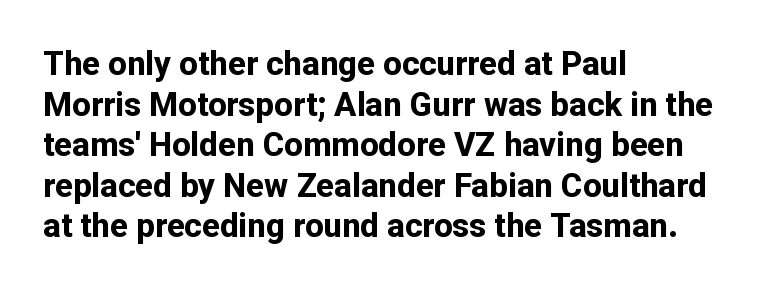
Q: Is the text bold? A: Yes.
Q: Is the text italic (slanted)? A: No, it is upright.
Q: Is the typeface a serif or a sans-serif typeface? A: Sans-serif.
Q: Is the text underlined? A: No.
Q: How is the paragraph aligned? A: Left-aligned.
Q: Is the spacing between letters normal or unusually wide? A: Normal.
Q: Width (condensed, normal, or wide)? A: Normal.
Q: Stroke contrast? A: Low.
Q: x-height? A: Medium.
Q: Monospaced? A: No.
